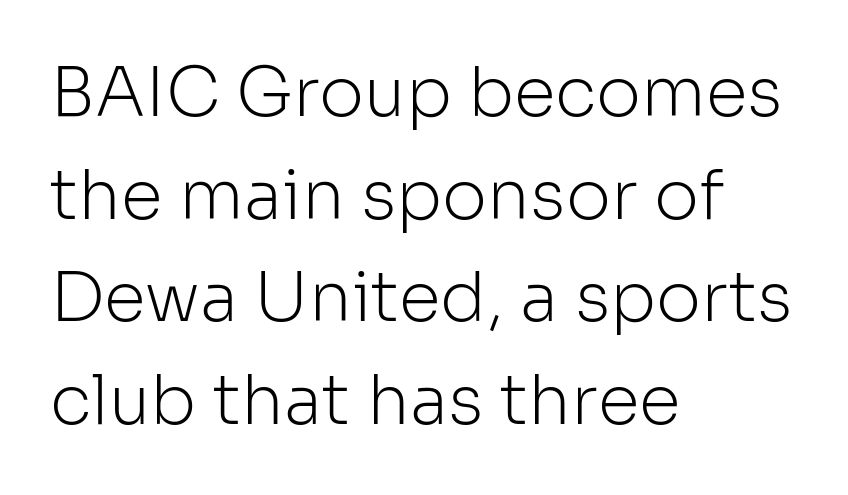
{"serif": "no", "italic": "no", "bold": "no", "weight": "light", "width": "normal", "stroke_contrast": "low", "x_height": "medium", "monospaced": "no", "underline": "no", "align": "left", "line_spacing": "normal", "line_spacing_ratio": 1.51, "letter_spacing": "normal", "letter_spacing_em": 0.0, "glyph_px": 68}
